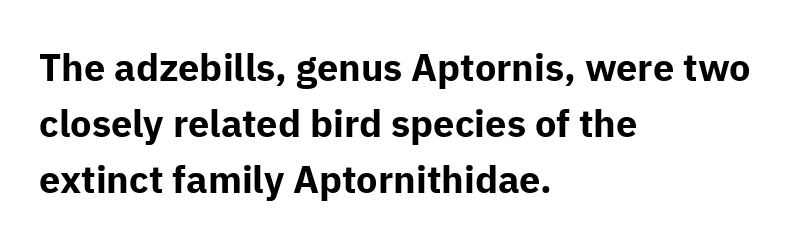
The image shows 38 px bold sans-serif type, upright; set left-aligned, normal line spacing (1.47x), normal letter spacing, not underlined; low stroke contrast and a medium x-height.
